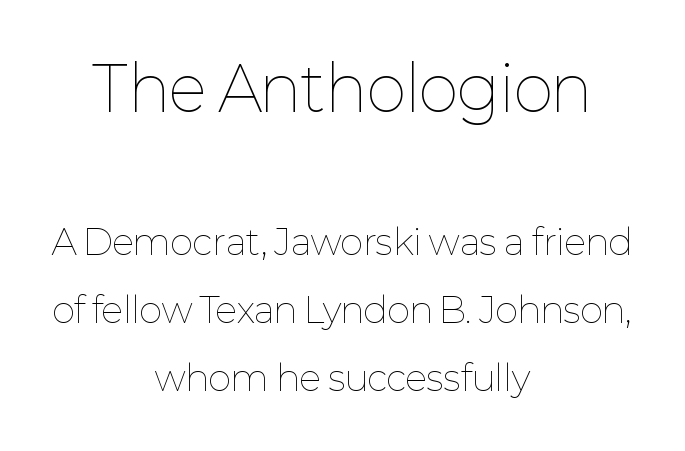
{"italic": "no", "bold": "no", "weight": "thin", "width": "normal", "stroke_contrast": "low", "x_height": "medium", "monospaced": "no", "underline": "no", "align": "center", "line_spacing": "loose", "line_spacing_ratio": 1.95, "letter_spacing": "normal", "letter_spacing_em": 0.0, "larger_block": "first", "size_ratio": 1.74, "glyph_px": 61}
